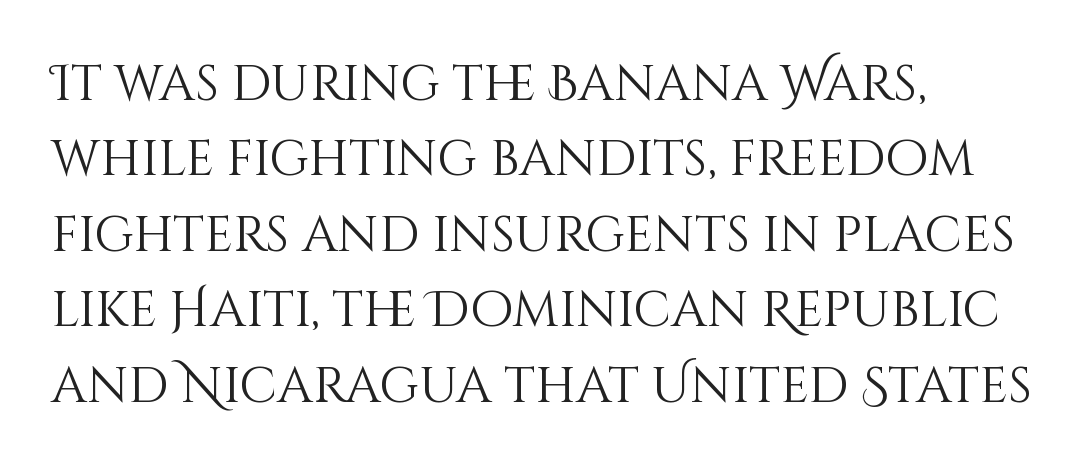
The image shows 50 px light type, upright; set left-aligned, normal line spacing (1.51x), normal letter spacing, not underlined; medium stroke contrast and a large x-height.
